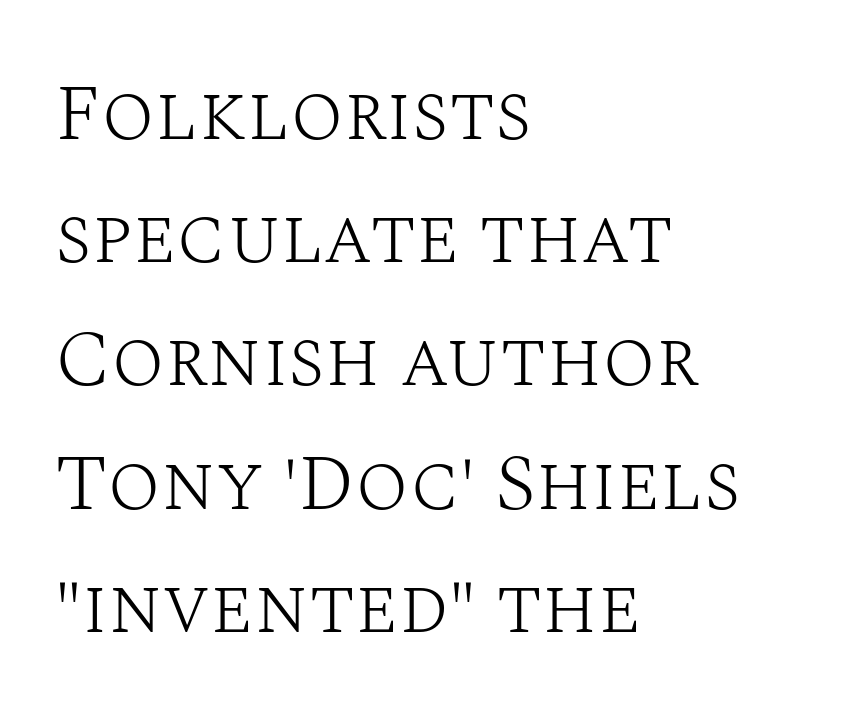
Q: Is the text bold? A: No.
Q: Is the text italic (slanted)? A: No, it is upright.
Q: Is the typeface a serif or a sans-serif typeface? A: Serif.
Q: Is the text underlined? A: No.
Q: How is the paragraph aligned? A: Left-aligned.
Q: Is the spacing between letters normal or unusually wide? A: Normal.
Q: Is the spacing between lines tight, normal or loose? A: Normal.
Q: Width (condensed, normal, or wide)? A: Normal.
Q: Stroke contrast? A: Medium.
Q: x-height? A: Large.
Q: Monospaced? A: No.
